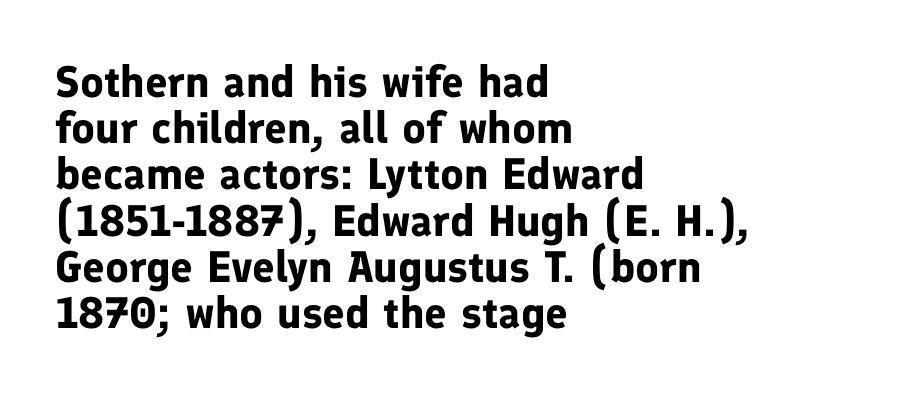
These lines were composed using upright roman letters. The space directly below the letters is spotless. Stroke terminals: plain, sans-serif. Looks like regular typesetting: each glyph gets only the width it needs. The compositor pushed each line to the left boundary. In terms of letterspacing, this is plain default setting.
